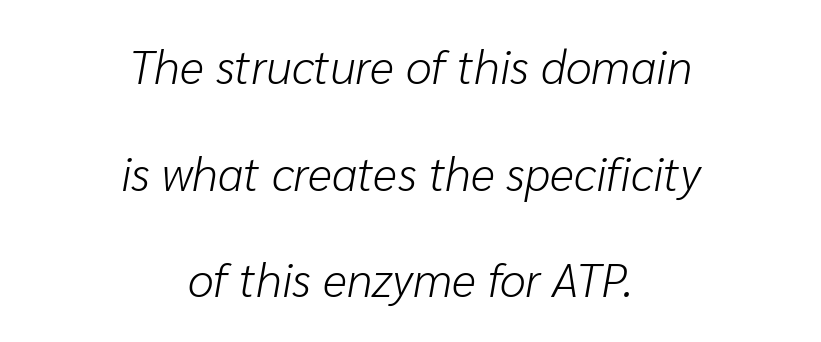
The image shows 47 px light type, italic (leaning right); set centered, loose line spacing (2.27x), normal letter spacing, not underlined; low stroke contrast and a medium x-height.
